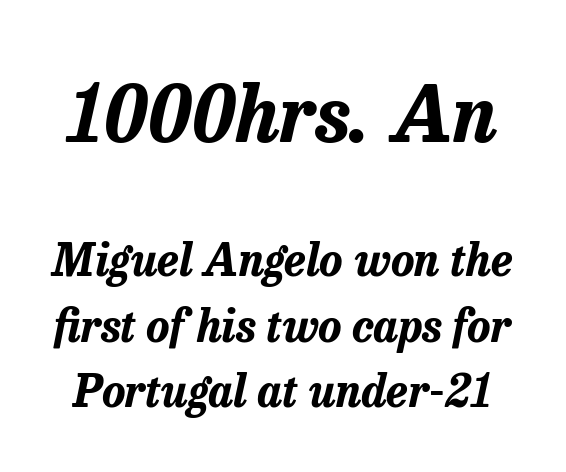
The image shows 77 px bold type, italic (leaning right); set normal line spacing (1.49x), normal letter spacing, not underlined; the first (top) block is 1.75x larger; low stroke contrast and a medium x-height.
